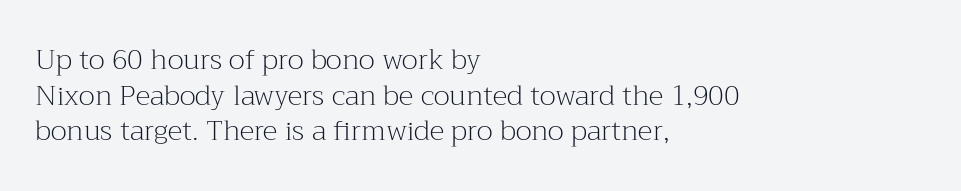
The image shows 28 px light serif type, upright; set left-aligned, normal line spacing (1.27x), normal letter spacing, not underlined; medium stroke contrast and a medium x-height.
